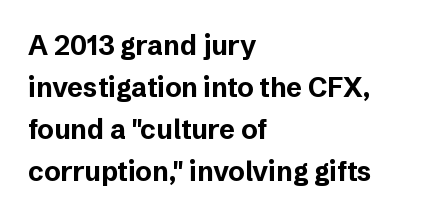
Q: Is the text bold? A: Yes.
Q: Is the text italic (slanted)? A: No, it is upright.
Q: Is the text underlined? A: No.
Q: How is the paragraph aligned? A: Left-aligned.
Q: Is the spacing between letters normal or unusually wide? A: Normal.
Q: Is the spacing between lines tight, normal or loose? A: Normal.
